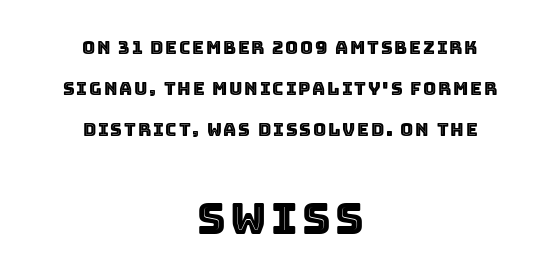
{"italic": "no", "width": "normal", "x_height": "large", "monospaced": "no", "underline": "no", "align": "center", "line_spacing": "loose", "line_spacing_ratio": 2.28, "larger_block": "second", "size_ratio": 2.44, "glyph_px": 44}
